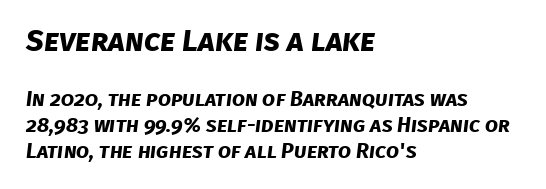
Q: Is the text bold? A: Yes.
Q: Is the typeface a serif or a sans-serif typeface? A: Sans-serif.
Q: Is the text underlined? A: No.
Q: How is the paragraph aligned? A: Left-aligned.
Q: Is the spacing between letters normal or unusually wide? A: Normal.
Q: Which block of text is set in a larger size, the first (top) or the second (bottom)? A: The first (top) one.
Q: Width (condensed, normal, or wide)? A: Normal.
Q: Stroke contrast? A: Low.
Q: x-height? A: Large.
Q: Monospaced? A: No.
